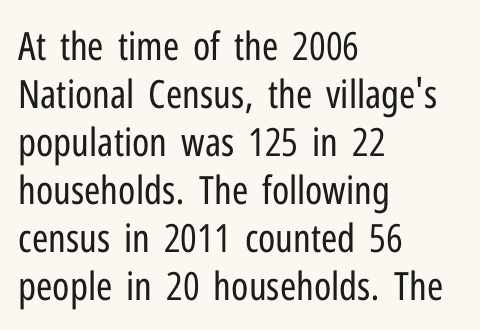
The image shows 39 px regular-weight, condensed sans-serif type, upright; set left-aligned, line spacing 1.23x, normal letter spacing, not underlined; low stroke contrast and a medium x-height.
